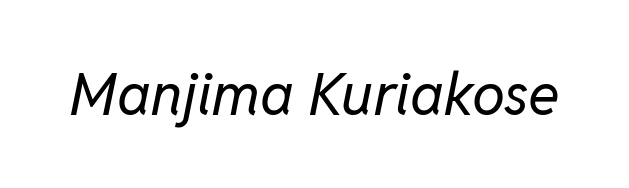
{"italic": "yes", "lean": "right", "slant_degrees": 11, "bold": "no", "weight": "regular", "width": "normal", "stroke_contrast": "low", "x_height": "medium", "monospaced": "no", "underline": "no", "letter_spacing": "normal", "letter_spacing_em": 0.0, "glyph_px": 59}
